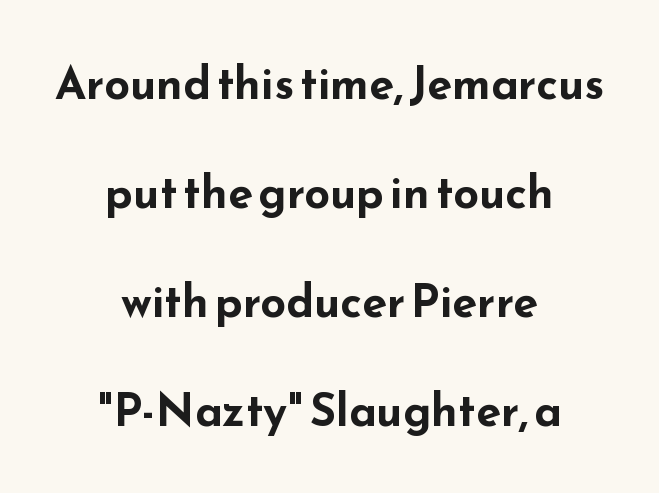
The image shows 45 px bold, wide sans-serif type, upright; set centered, loose line spacing (2.42x), normal letter spacing, not underlined; low stroke contrast and a small x-height.
